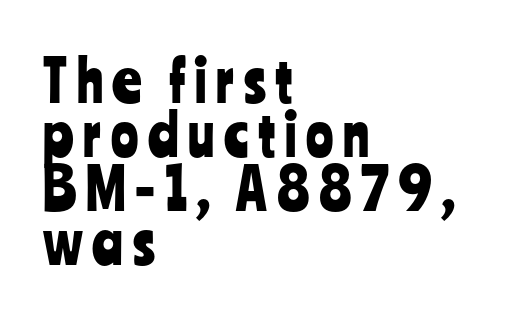
{"serif": "no", "italic": "no", "width": "condensed", "stroke_contrast": "low", "x_height": "medium", "monospaced": "no", "underline": "no", "align": "left", "line_spacing": "tight", "line_spacing_ratio": 0.95, "glyph_px": 57}
